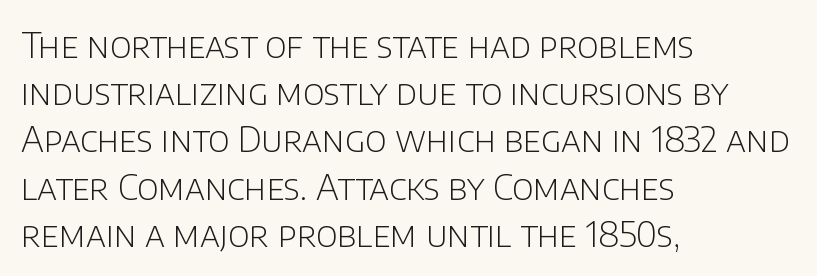
{"serif": "no", "italic": "no", "bold": "no", "weight": "light", "width": "normal", "stroke_contrast": "low", "x_height": "large", "monospaced": "no", "underline": "no", "align": "left", "line_spacing": "normal", "line_spacing_ratio": 1.35, "letter_spacing": "normal", "letter_spacing_em": 0.0, "glyph_px": 35}
